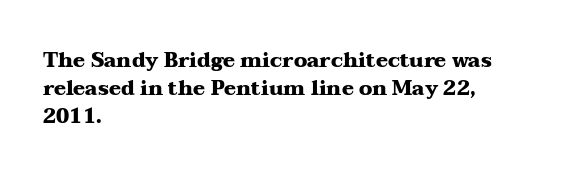
The image shows 20 px bold type, upright; set left-aligned, normal line spacing (1.4x), normal letter spacing, not underlined.
